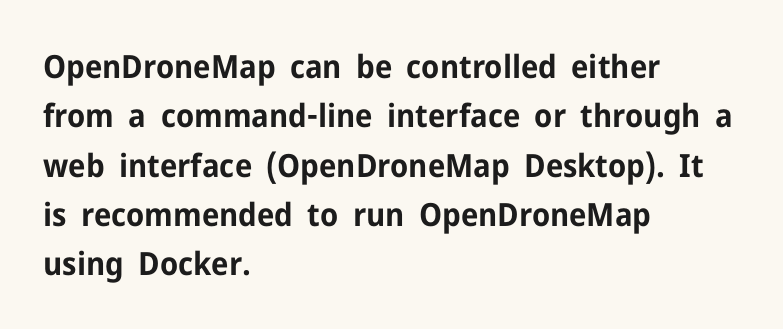
Q: Is the text bold? A: Yes.
Q: Is the text italic (slanted)? A: No, it is upright.
Q: Is the typeface a serif or a sans-serif typeface? A: Sans-serif.
Q: Is the text underlined? A: No.
Q: How is the paragraph aligned? A: Left-aligned.
Q: Is the spacing between letters normal or unusually wide? A: Normal.
Q: Is the spacing between lines tight, normal or loose? A: Normal.
Q: Width (condensed, normal, or wide)? A: Normal.
Q: Stroke contrast? A: Low.
Q: x-height? A: Medium.
Q: Monospaced? A: No.
